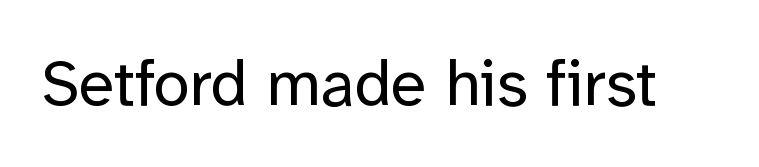
Q: Is the text bold? A: No.
Q: Is the text italic (slanted)? A: No, it is upright.
Q: Is the typeface a serif or a sans-serif typeface? A: Sans-serif.
Q: Is the text underlined? A: No.
Q: Is the spacing between letters normal or unusually wide? A: Normal.
Q: Width (condensed, normal, or wide)? A: Normal.
Q: Stroke contrast? A: Low.
Q: x-height? A: Medium.
Q: Monospaced? A: No.
